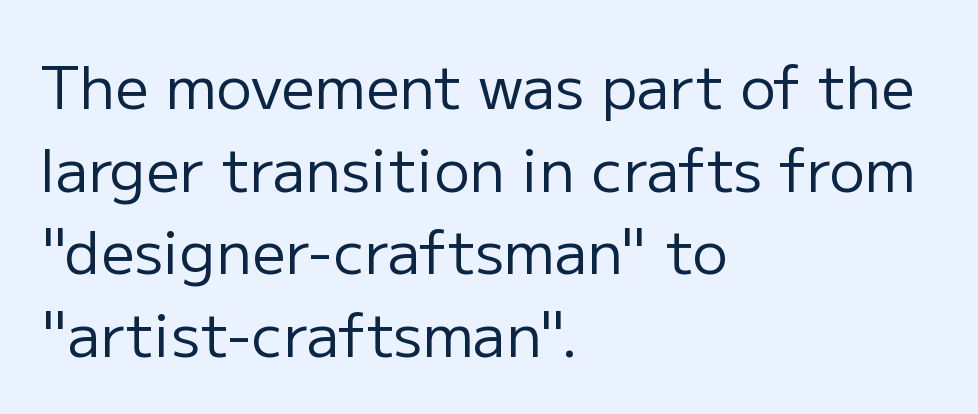
{"serif": "no", "italic": "no", "bold": "no", "weight": "regular", "width": "normal", "stroke_contrast": "low", "x_height": "medium", "monospaced": "no", "underline": "no", "align": "left", "line_spacing": "normal", "line_spacing_ratio": 1.4, "letter_spacing": "normal", "letter_spacing_em": 0.0, "glyph_px": 59}
